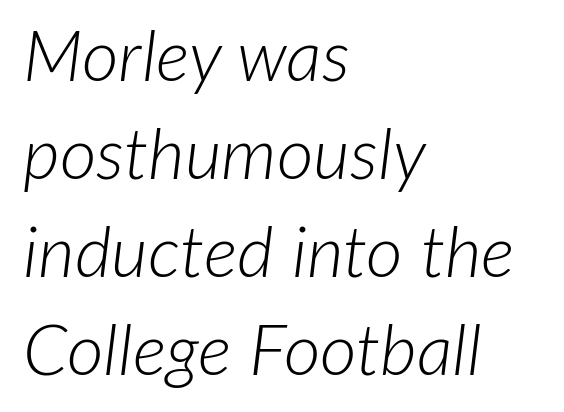
The image shows 71 px light type, italic (leaning right); set left-aligned, normal line spacing (1.38x), normal letter spacing, not underlined; low stroke contrast and a medium x-height.
